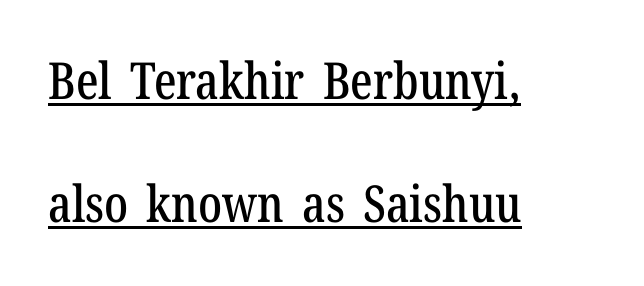
Q: Is the text italic (slanted)? A: No, it is upright.
Q: Is the typeface a serif or a sans-serif typeface? A: Serif.
Q: Is the text underlined? A: Yes.
Q: How is the paragraph aligned? A: Left-aligned.
Q: Is the spacing between letters normal or unusually wide? A: Normal.
Q: Is the spacing between lines tight, normal or loose? A: Loose.
Q: Width (condensed, normal, or wide)? A: Condensed.
Q: Stroke contrast? A: Low.
Q: x-height? A: Medium.
Q: Monospaced? A: No.
